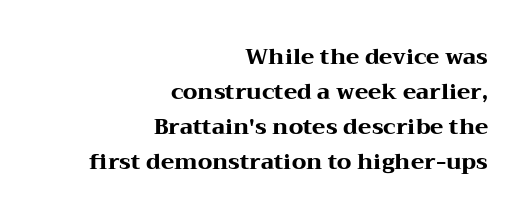
{"italic": "no", "bold": "yes", "underline": "no", "align": "right", "line_spacing": "normal", "line_spacing_ratio": 1.59, "letter_spacing": "normal", "letter_spacing_em": 0.0, "glyph_px": 22}
